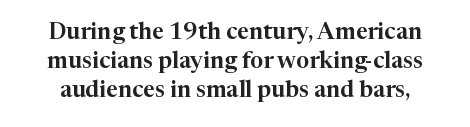
Q: Is the text italic (slanted)? A: No, it is upright.
Q: Is the text underlined? A: No.
Q: Is the spacing between letters normal or unusually wide? A: Normal.
Q: Is the spacing between lines tight, normal or loose? A: Normal.
